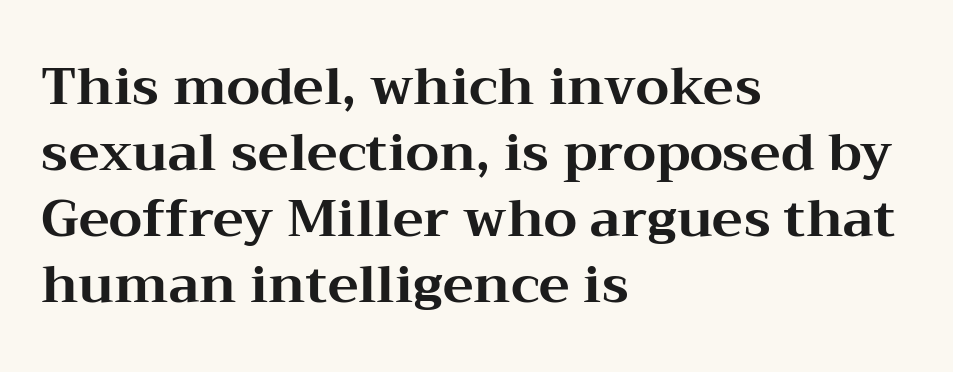
The image shows 52 px bold, wide serif type, upright; set left-aligned, normal line spacing (1.27x), normal letter spacing, not underlined; medium stroke contrast and a medium x-height.
